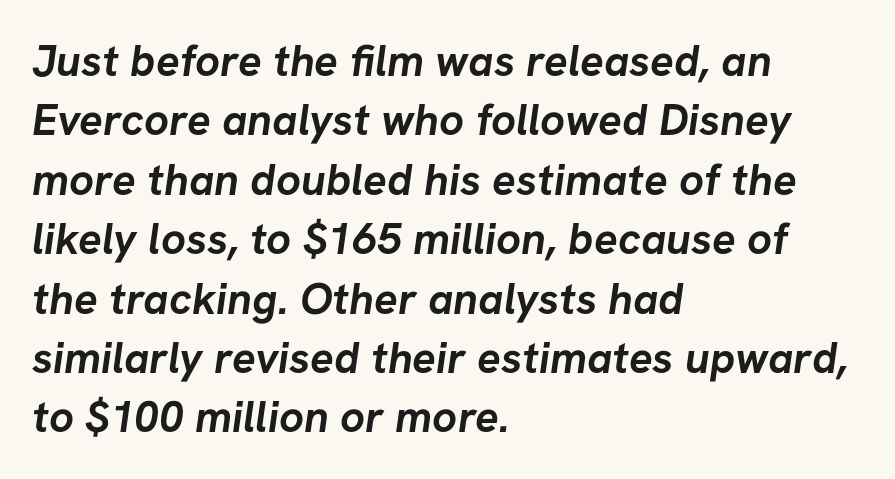
The image shows 44 px semibold sans-serif type; set left-aligned, normal line spacing (1.35x), normal letter spacing, not underlined; low stroke contrast and a medium x-height.
